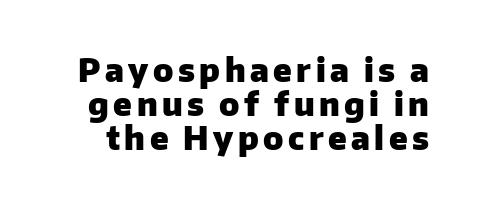
The image shows 32 px heavy sans-serif type, upright; set tight line spacing (1.06x), not underlined; low stroke contrast and a medium x-height.
